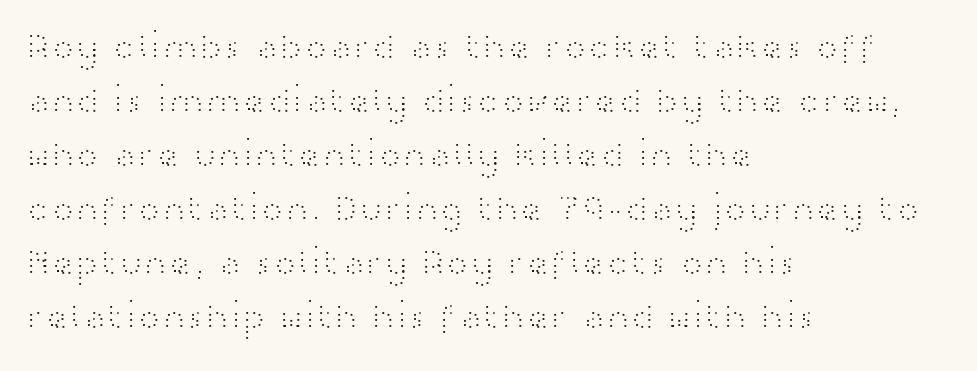
The strip under each line holds only bare page. Horizontally, the lines are justified to the leading edge only. Does the type have serifs? No, each stem ends abruptly. Italic: no, the glyphs are upright roman. Stroke thickness stays within the range of a standard reading face or lighter. A normal amount of white space separates one row of letters from the next.
